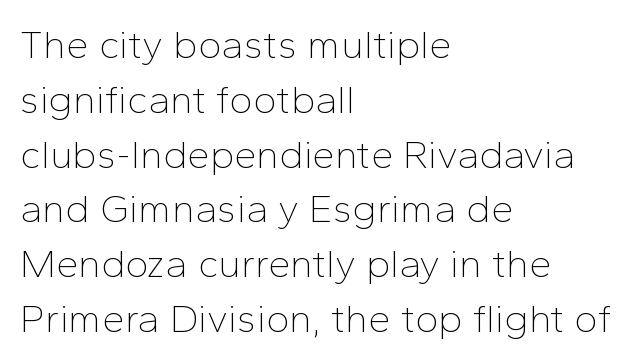
{"serif": "no", "italic": "no", "bold": "no", "weight": "thin", "width": "normal", "stroke_contrast": "low", "x_height": "medium", "monospaced": "no", "underline": "no", "align": "left", "line_spacing": "normal", "line_spacing_ratio": 1.37, "letter_spacing": "normal", "letter_spacing_em": 0.0, "glyph_px": 40}
